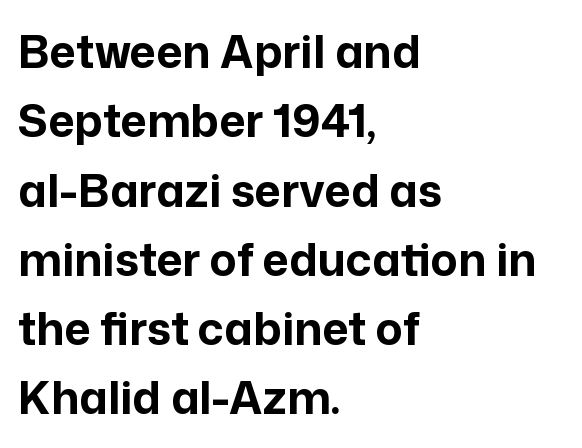
{"serif": "no", "italic": "no", "bold": "yes", "weight": "bold", "width": "normal", "stroke_contrast": "low", "x_height": "medium", "monospaced": "no", "underline": "no", "align": "left", "line_spacing": "normal", "line_spacing_ratio": 1.54, "letter_spacing": "normal", "letter_spacing_em": 0.0, "glyph_px": 45}
